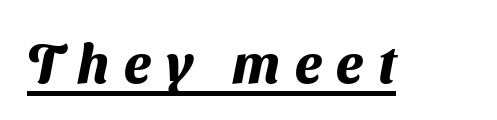
{"serif": "no", "bold": "yes", "weight": "heavy", "width": "normal", "stroke_contrast": "medium", "x_height": "medium", "monospaced": "no", "underline": "yes", "letter_spacing": "wide", "letter_spacing_em": 0.28, "glyph_px": 54}
